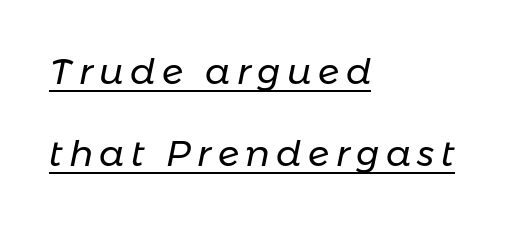
{"italic": "yes", "lean": "right", "slant_degrees": 11, "bold": "no", "weight": "regular", "width": "normal", "stroke_contrast": "low", "x_height": "medium", "monospaced": "no", "underline": "yes", "align": "left", "line_spacing": "loose", "line_spacing_ratio": 2.28, "glyph_px": 36}
